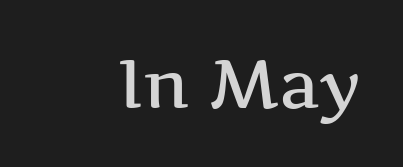
Only glyphs here, with clear space below each row. The font's upright variant was chosen for this text. Do the characters align in a grid? No, the font is proportional. Short note: letters normally spaced. Regarding serifs, this sample has them.
